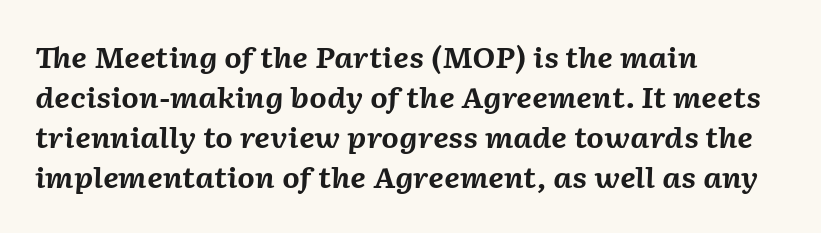
The image shows 28 px bold type, italic (leaning right); set left-aligned, normal line spacing (1.43x), normal letter spacing, not underlined; medium stroke contrast and a medium x-height.
